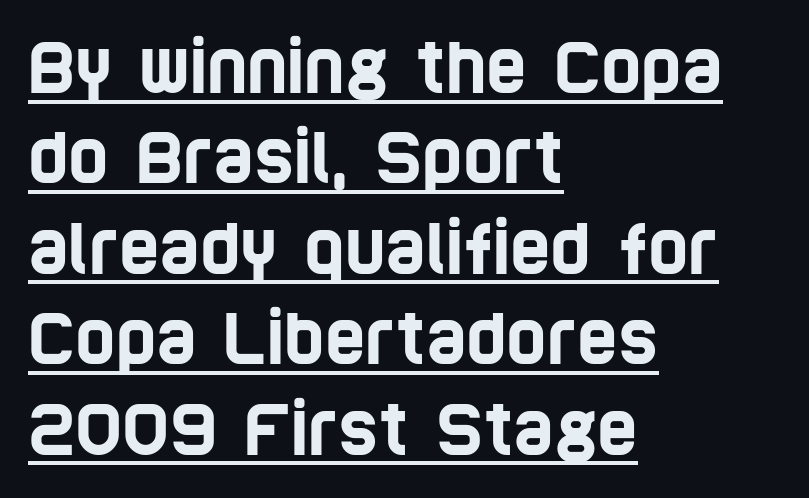
Line spacing here is normal. You could not count columns in this text — the font is proportionally spaced. The sample's only ornament is a line tracing under the words. The passage shown is typeset with a sans-serif family. Alignment: flush left. Here the glyphs are tracked normally, forming tight word shapes.
